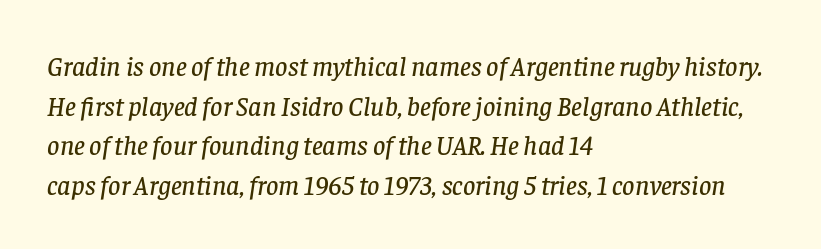
{"italic": "yes", "lean": "right", "slant_degrees": 8, "underline": "no", "align": "left", "line_spacing": "normal", "line_spacing_ratio": 1.47, "letter_spacing": "normal", "letter_spacing_em": 0.0, "glyph_px": 27}
